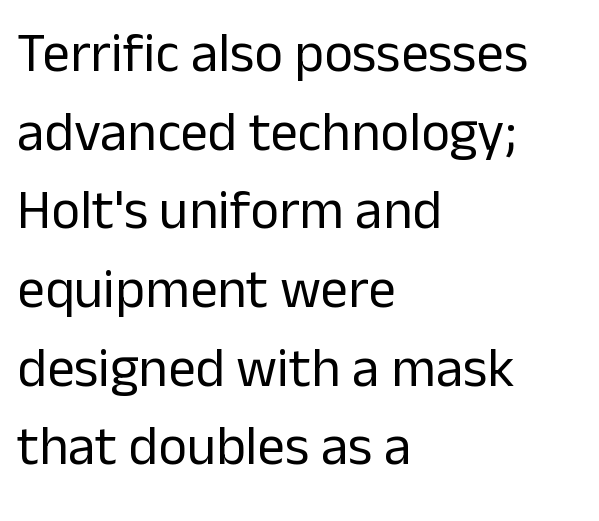
In CSS terms this would be text-align: left. Observe the absence of serifs on each vertical stroke in this sample. Underlining? Definitely not there. Every stem runs plumb, perpendicular to the baseline. Proportional: the letters do not fall into vertical columns.
